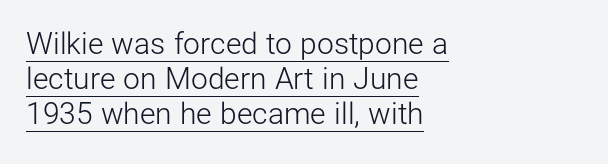
Q: Is the text bold? A: No.
Q: Is the text italic (slanted)? A: No, it is upright.
Q: Is the typeface a serif or a sans-serif typeface? A: Sans-serif.
Q: Is the text underlined? A: Yes.
Q: How is the paragraph aligned? A: Left-aligned.
Q: Is the spacing between letters normal or unusually wide? A: Normal.
Q: Width (condensed, normal, or wide)? A: Normal.
Q: Stroke contrast? A: Low.
Q: x-height? A: Medium.
Q: Monospaced? A: No.
